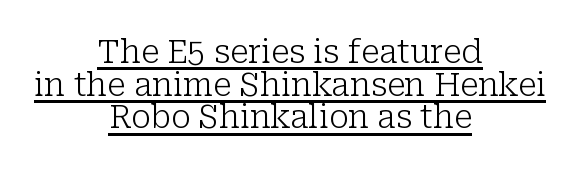
In designer terms, the underline attribute is active on this setting. Proportional: the letters do not fall into vertical columns. Honestly, the rows look squashed on top of each other. Regarding serifs, this sample has them.
